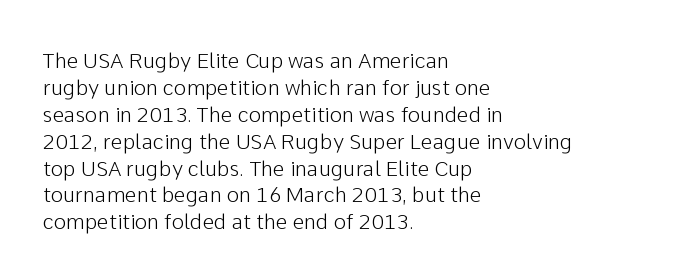
No word sits above an underline. Rendered with straight, roman letterforms. A typesetter would call this leading conventional body-copy spacing. Nothing unusual about the tracking: characters are spaced as the font intends. Line starts are locked; line ends wander.
